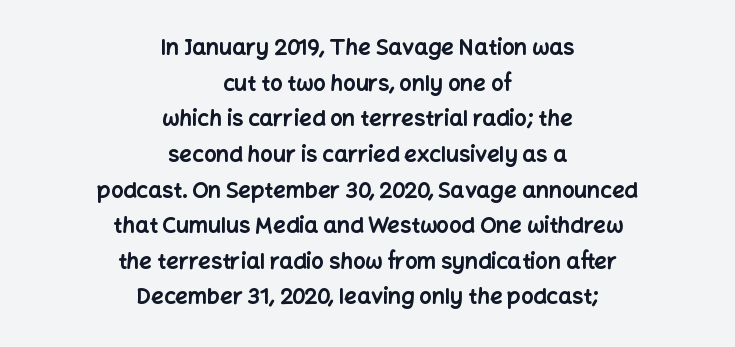
Compared with typical body copy, the letter spacing here is the same. The passage shown is emphatically bold. Check under the words: just untouched page. Typeset on center — no edge is straight. Is there any slant? The stems are plumb.
